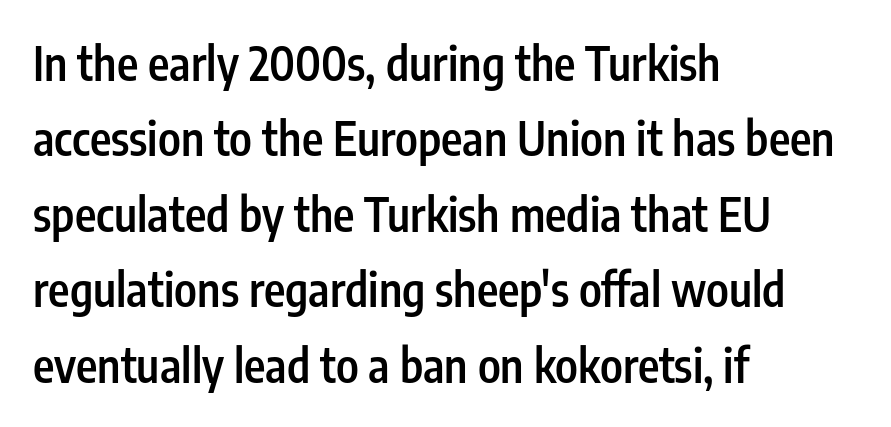
The image shows 46 px semibold, condensed sans-serif type, upright; set left-aligned, normal line spacing (1.64x), normal letter spacing, not underlined; low stroke contrast and a medium x-height.
